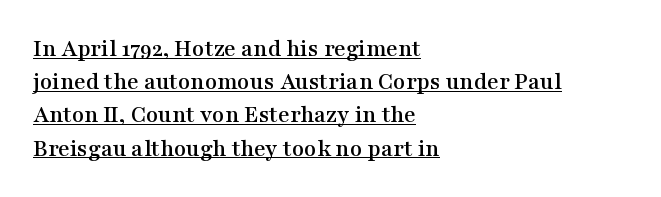
Like a heading marked for emphasis, these lines bear an underscore. Is there any slant? The stems are plumb. A normal amount of white space separates one row of letters from the next. The line texture is even and compact thanks to regular tracking. Visually the block forms a straight wall on the left and a jagged coastline on the right.
